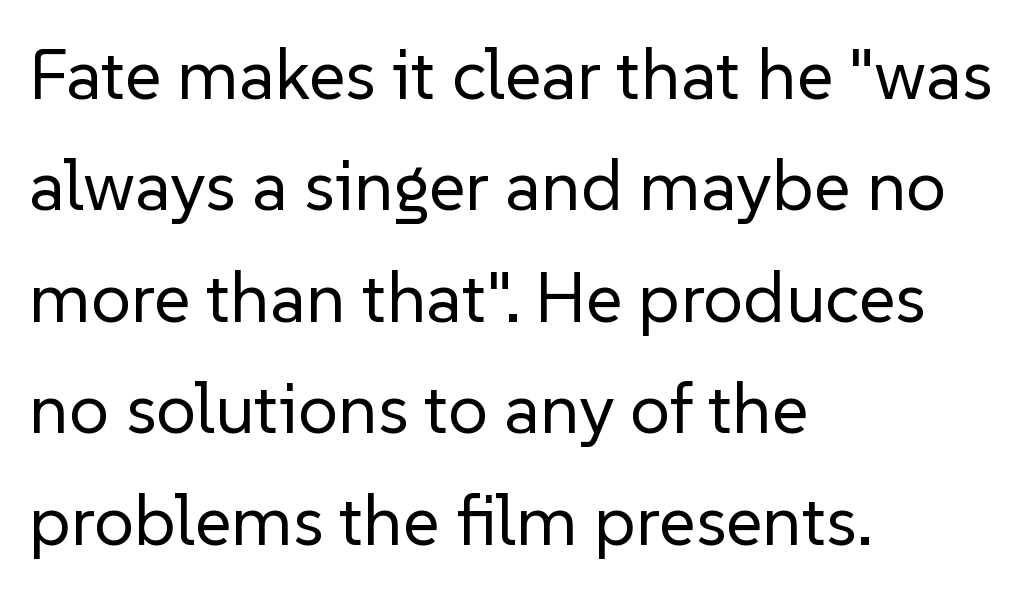
{"serif": "no", "italic": "no", "bold": "no", "weight": "regular", "width": "normal", "stroke_contrast": "low", "x_height": "medium", "monospaced": "no", "underline": "no", "align": "left", "line_spacing": "normal", "line_spacing_ratio": 1.57, "letter_spacing": "normal", "letter_spacing_em": 0.0, "glyph_px": 71}
